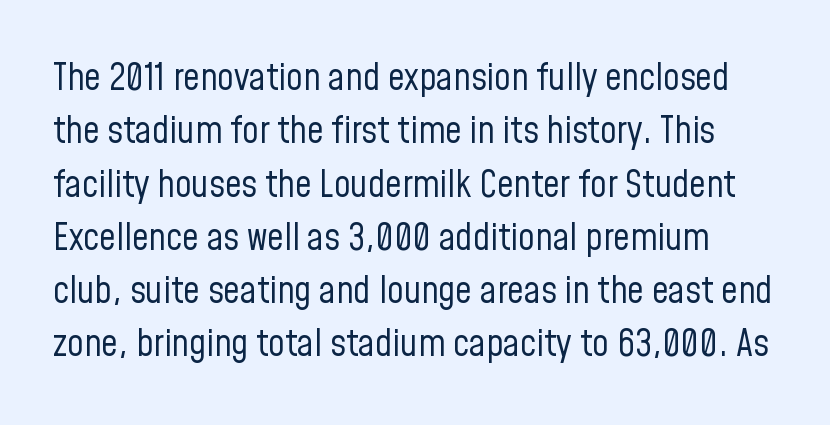
The image shows 37 px regular-weight, condensed sans-serif type, upright; set normal line spacing (1.44x), normal letter spacing, not underlined; low stroke contrast and a medium x-height.
